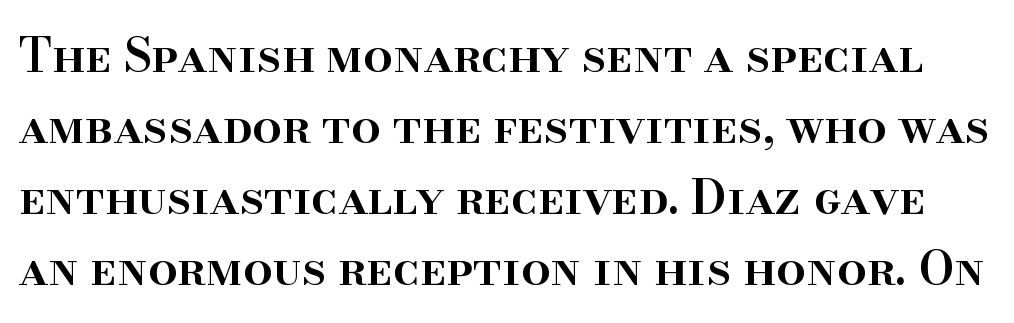
{"serif": "yes", "italic": "no", "bold": "semi", "weight": "semibold", "width": "normal", "stroke_contrast": "high", "x_height": "small", "monospaced": "no", "underline": "no", "line_spacing": "normal", "line_spacing_ratio": 1.51, "letter_spacing": "normal", "letter_spacing_em": 0.0, "glyph_px": 47}
